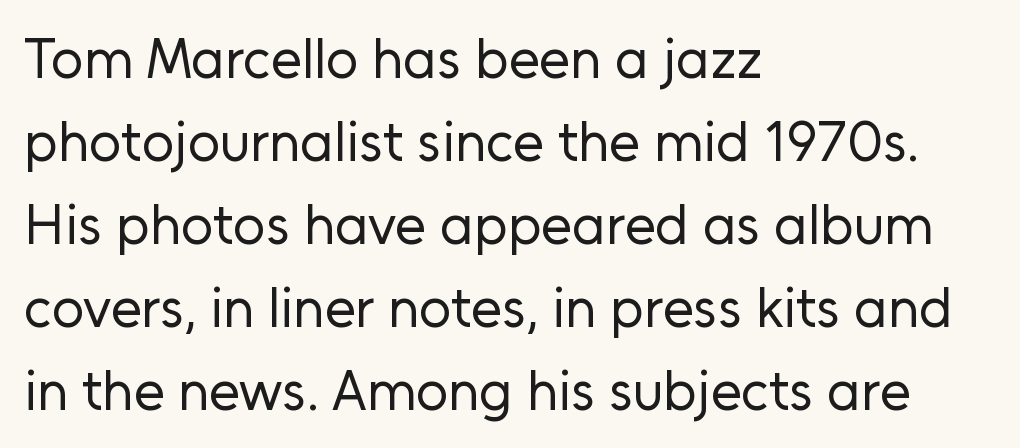
The letterforms sit at book weight or below. Honestly, there is no underline to notice here at all. Nobody touched the tracking dial on this one. The rendering uses a moderate line-height, typical for paragraphs. Does the lettering tilt? It doesn't — this is upright. This rendering uses left alignment, leaving the right contour irregular.
